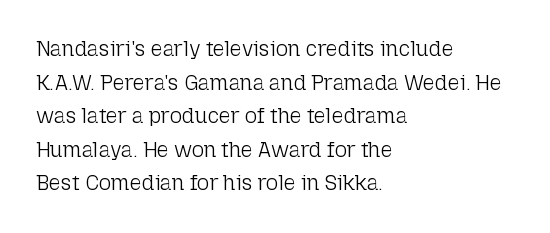
{"italic": "no", "bold": "no", "underline": "no", "align": "left", "line_spacing": "normal", "line_spacing_ratio": 1.6, "letter_spacing": "normal", "letter_spacing_em": 0.0, "glyph_px": 21}
